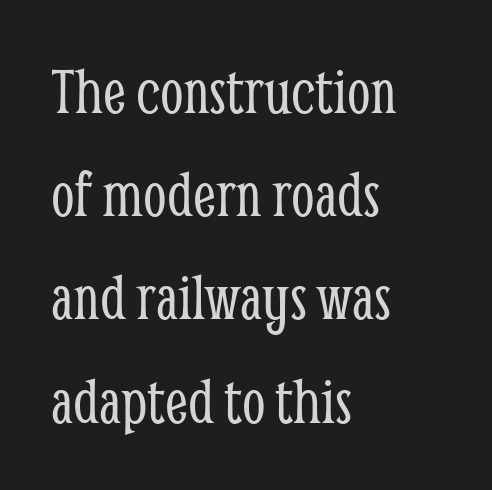
Q: Is the text bold? A: No.
Q: Is the text italic (slanted)? A: No, it is upright.
Q: Is the typeface a serif or a sans-serif typeface? A: Serif.
Q: Is the text underlined? A: No.
Q: How is the paragraph aligned? A: Left-aligned.
Q: Is the spacing between letters normal or unusually wide? A: Normal.
Q: Is the spacing between lines tight, normal or loose? A: Normal.
Q: Width (condensed, normal, or wide)? A: Condensed.
Q: Stroke contrast? A: Low.
Q: x-height? A: Medium.
Q: Monospaced? A: No.
